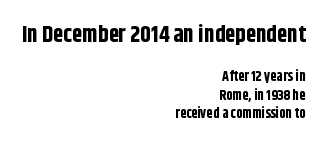
Q: Is the text bold? A: Yes.
Q: Is the text italic (slanted)? A: No, it is upright.
Q: Is the text underlined? A: No.
Q: How is the paragraph aligned? A: Right-aligned.
Q: Is the spacing between letters normal or unusually wide? A: Normal.
Q: Is the spacing between lines tight, normal or loose? A: Normal.
Q: Which block of text is set in a larger size, the first (top) or the second (bottom)? A: The first (top) one.
